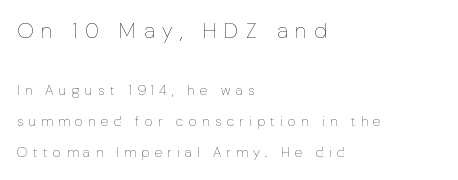
Has an underline been added? It has not. Each new line begins a long way beneath the previous one. The typesetting does not lean heavy: it is not bold. The rendering inserts visible extra space after every character. Ordinary non-slanted type is in use. All the whitespace from short lines collects on the right.
